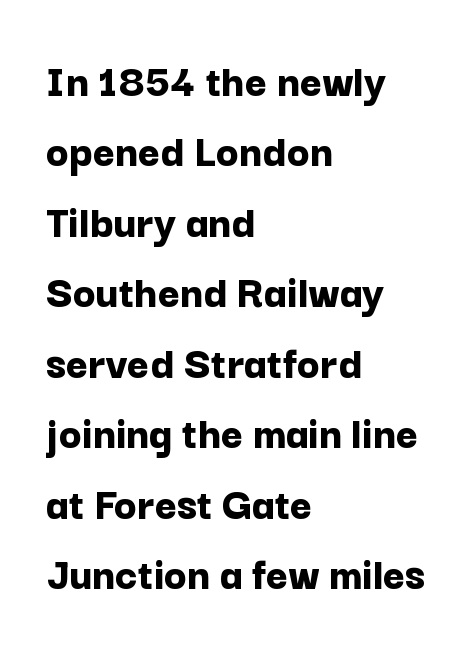
Casual observation: everything's shoved over to the left. Ascenders rise straight up at ninety degrees. The passage shown is typed in a proportional face where columns would drift. Note: no serifs on the glyphs.
